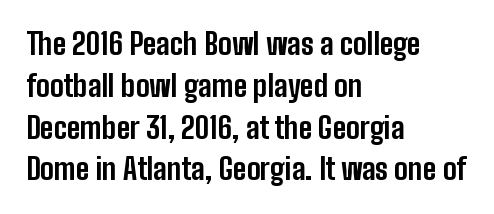
The image shows 29 px bold, condensed sans-serif type, upright; set left-aligned, normal line spacing (1.44x), normal letter spacing, not underlined; low stroke contrast and a medium x-height.
